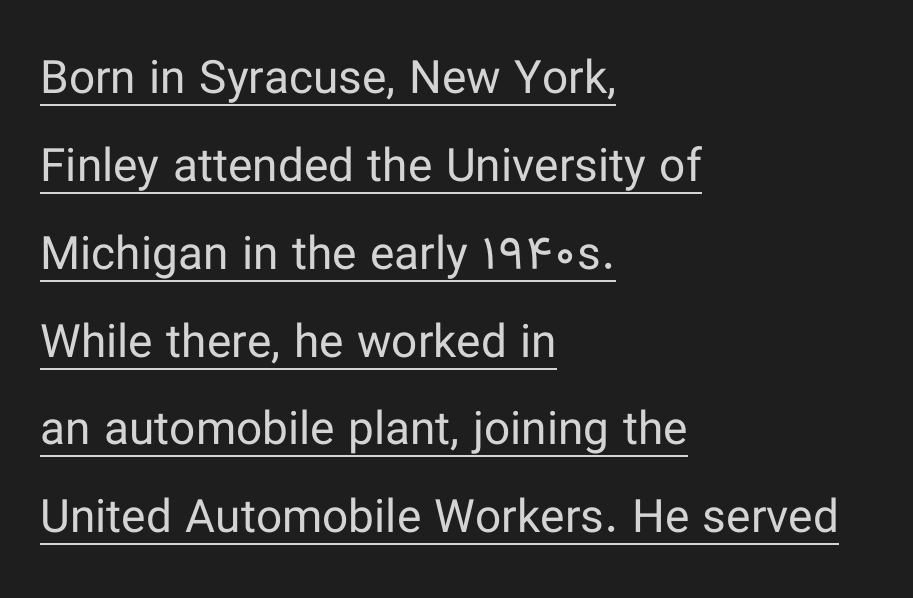
{"serif": "no", "italic": "no", "bold": "no", "weight": "regular", "width": "normal", "stroke_contrast": "low", "x_height": "medium", "monospaced": "no", "underline": "yes", "align": "left", "line_spacing": "loose", "line_spacing_ratio": 1.91, "letter_spacing": "normal", "letter_spacing_em": 0.0, "glyph_px": 46}
